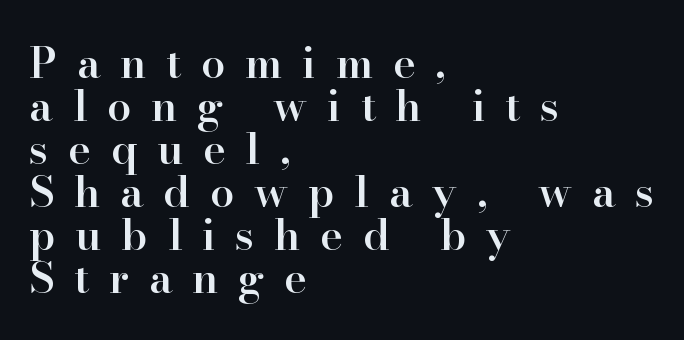
The image shows 43 px semibold serif type, upright; set left-aligned, tight line spacing (1.0x), unusually wide letter spacing (+0.46 em), not underlined; high stroke contrast and a small x-height.
